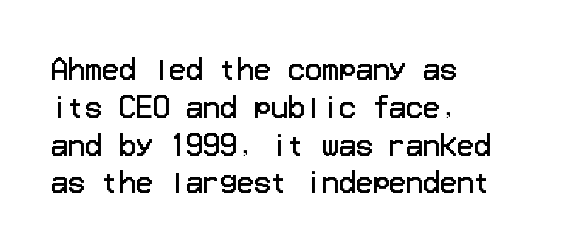
Unlike italic type, these characters show no tilt at all. The designer went with a sans here, leaving each stem footless. Only glyphs here, with clear space below each row. These lines stack with their left ends in a neat column. Characters follow at the spacing the type designer built in. Leading: standard.
